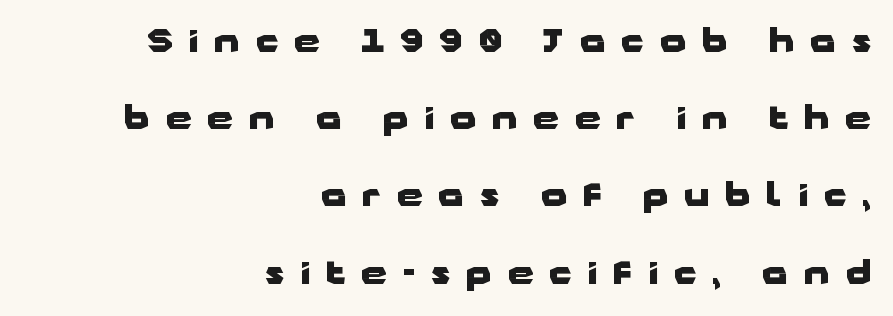
The image shows 33 px heavy, wide sans-serif type, upright; set right-aligned, loose line spacing (2.34x), unusually wide letter spacing (+0.48 em), not underlined; low stroke contrast and a medium x-height.
